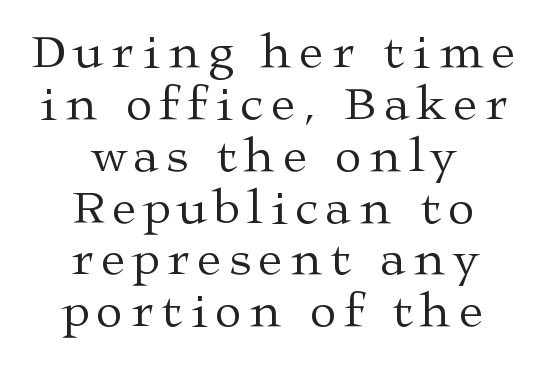
What kind of face is this? One with serifs. These lines huddle together more closely than default settings would place them. Does the lettering tilt? It doesn't — this is upright. Type without underlining.
